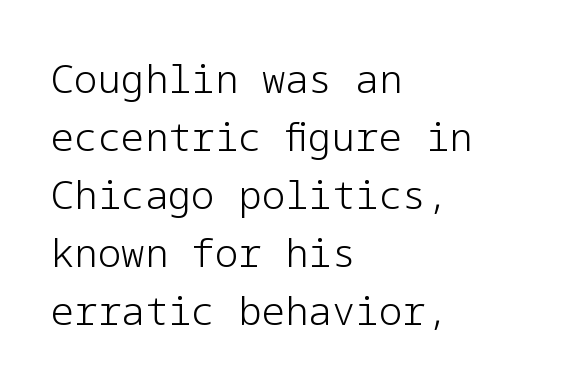
{"serif": "no", "italic": "no", "bold": "no", "weight": "light", "width": "normal", "stroke_contrast": "low", "x_height": "medium", "underline": "no", "align": "left", "line_spacing": "normal", "line_spacing_ratio": 1.49, "letter_spacing": "normal", "letter_spacing_em": 0.0, "glyph_px": 39}
